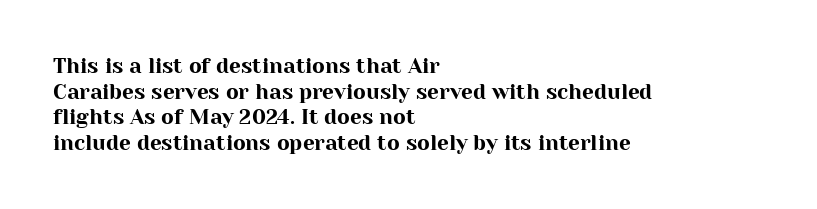
Q: Is the text italic (slanted)? A: No, it is upright.
Q: Is the text underlined? A: No.
Q: How is the paragraph aligned? A: Left-aligned.
Q: Is the spacing between letters normal or unusually wide? A: Normal.
